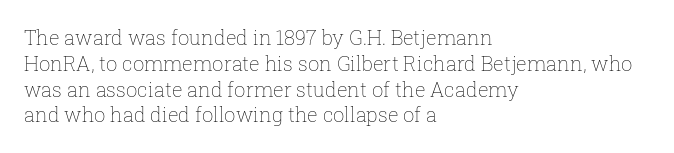
Interline gaps are of average width in this sample. Style check: upright. Tracking here is standard; glyphs follow each other at the usual distance. Stroke mass is kept to a normal reading level or below. Beneath every word, the page is bare. Leftover space on each line is placed entirely after the last word.
